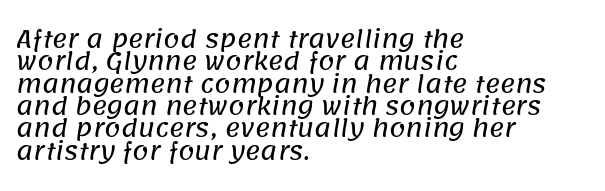
Q: Is the text underlined? A: No.
Q: How is the paragraph aligned? A: Left-aligned.
Q: Is the spacing between letters normal or unusually wide? A: Normal.
Q: Is the spacing between lines tight, normal or loose? A: Tight.
